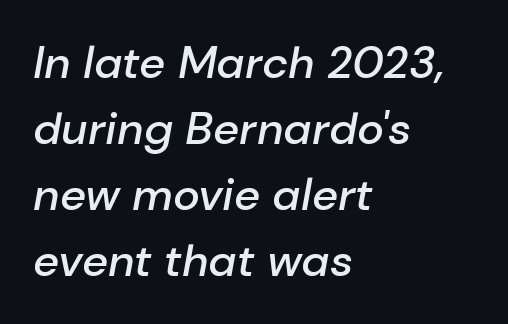
Q: Is the text bold? A: Semi-bold.
Q: Is the text italic (slanted)? A: Yes, it leans right by about 10 degrees.
Q: Is the text underlined? A: No.
Q: How is the paragraph aligned? A: Left-aligned.
Q: Is the spacing between letters normal or unusually wide? A: Normal.
Q: Is the spacing between lines tight, normal or loose? A: Normal.
Q: Width (condensed, normal, or wide)? A: Normal.
Q: Stroke contrast? A: Low.
Q: x-height? A: Medium.
Q: Monospaced? A: No.
